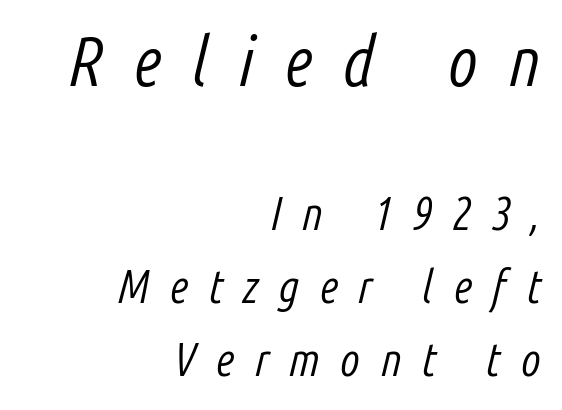
The image shows 69 px light, condensed type, italic (leaning right); set right-aligned, normal line spacing (1.59x), unusually wide letter spacing (+0.44 em), not underlined; the first (top) block is 1.5x larger; low stroke contrast and a medium x-height.
